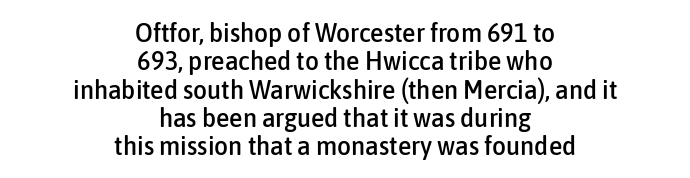
The image shows 27 px text type, upright; set centered, tight line spacing (1.05x), normal letter spacing, not underlined.
